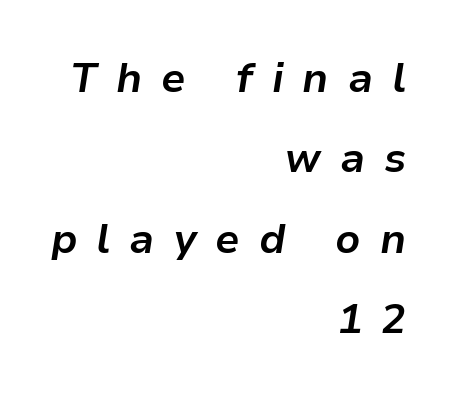
{"italic": "yes", "lean": "right", "slant_degrees": 9, "bold": "yes", "weight": "bold", "width": "normal", "stroke_contrast": "low", "x_height": "medium", "monospaced": "no", "underline": "no", "align": "right", "line_spacing": "loose", "line_spacing_ratio": 1.96, "letter_spacing": "wide", "letter_spacing_em": 0.46, "glyph_px": 41}
